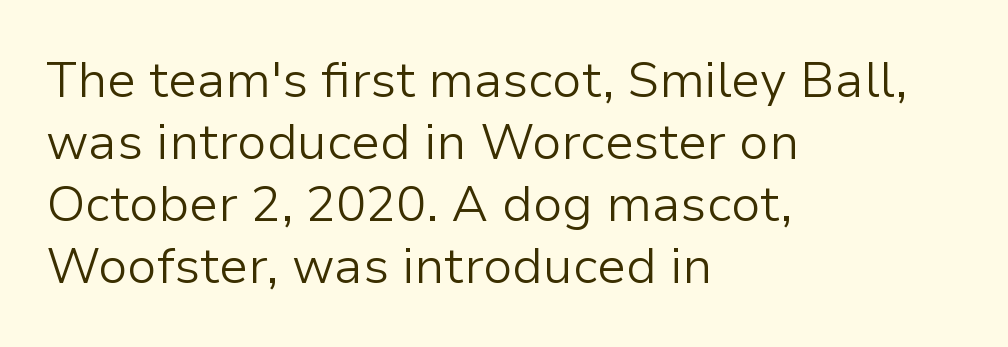
The strokes carry an ordinary text weight at most. Nobody touched the tracking dial on this one. Notice how the passage keeps a crisp vertical edge on the left only. The characters display no serif detailing; their extremities are plain. Check under the words: just untouched page.
